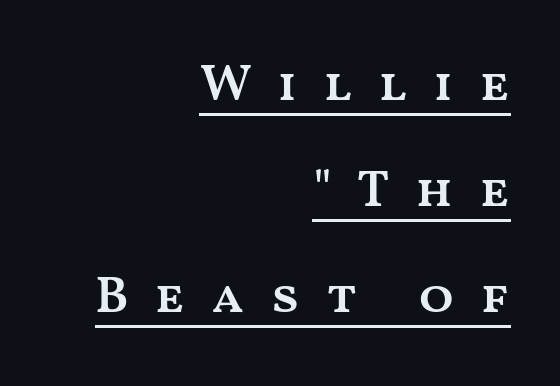
In designer terms, the underline attribute is active on this setting. Looks like regular typesetting: each glyph gets only the width it needs. On the weight axis this lands at semibold, roughly 600. Rows of type keep a wide berth in the vertical direction. These lines are set flush right with a ragged left edge.
